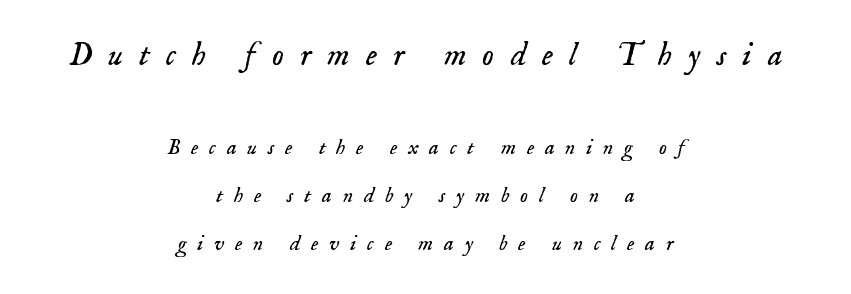
Quick note: underline off. The letters in the upper block stand taller than those in the block below. You could only call the tracking loose — the letters float apart. Leftover space on each line is divided equally before and after the words. The letters advance in unequal steps, a hallmark of proportional type.
